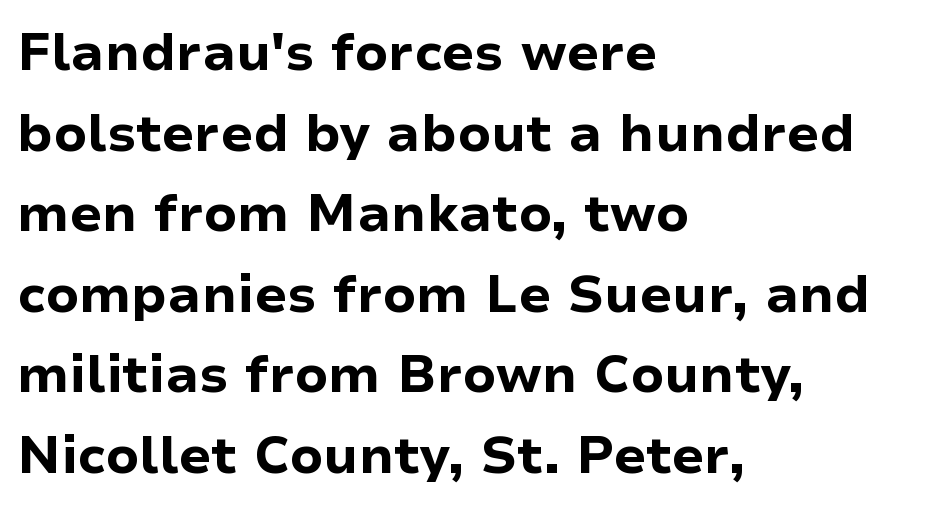
Italic: no, the glyphs are upright roman. In terms of leading, this rendering sits right in the middle. Character widths vary here, with narrow letters taking less room than wide ones. Letter spacing: default.
